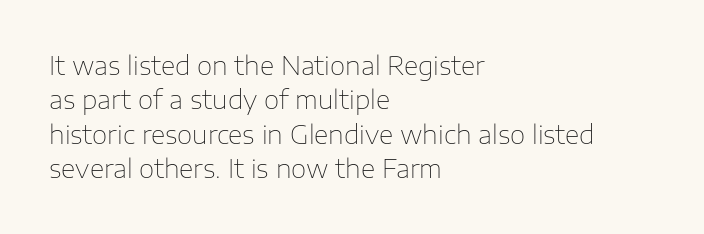
Q: Is the text bold? A: No.
Q: Is the text italic (slanted)? A: No, it is upright.
Q: Is the text underlined? A: No.
Q: How is the paragraph aligned? A: Left-aligned.
Q: Is the spacing between letters normal or unusually wide? A: Normal.
Q: Is the spacing between lines tight, normal or loose? A: Normal.
